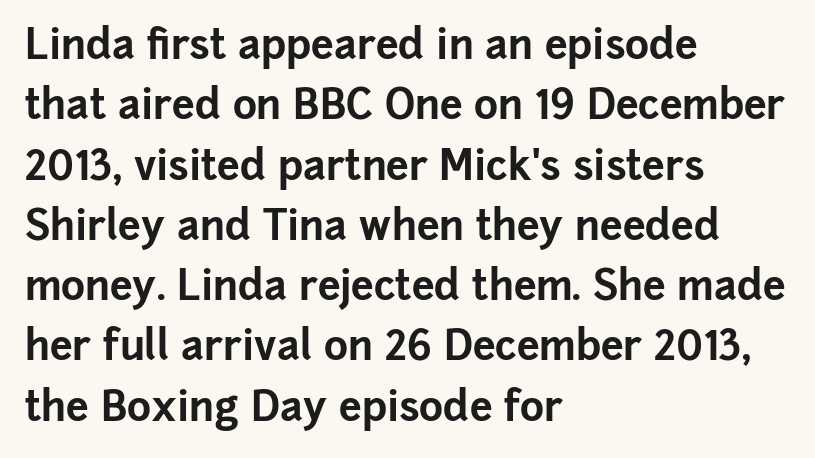
The image shows 41 px bold sans-serif type, upright; set left-aligned, normal line spacing (1.47x), normal letter spacing, not underlined; low stroke contrast and a medium x-height.
